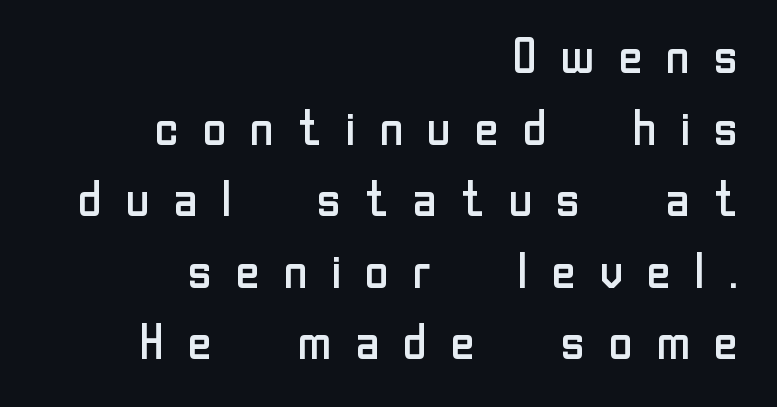
Vertical spacing — default. The type sits square on the baseline with zero lean. The letters look calm and open, with moderate or lighter stems. No word sits above an underline. The letters carry no serifs — their stems end cleanly without finishing strokes.
